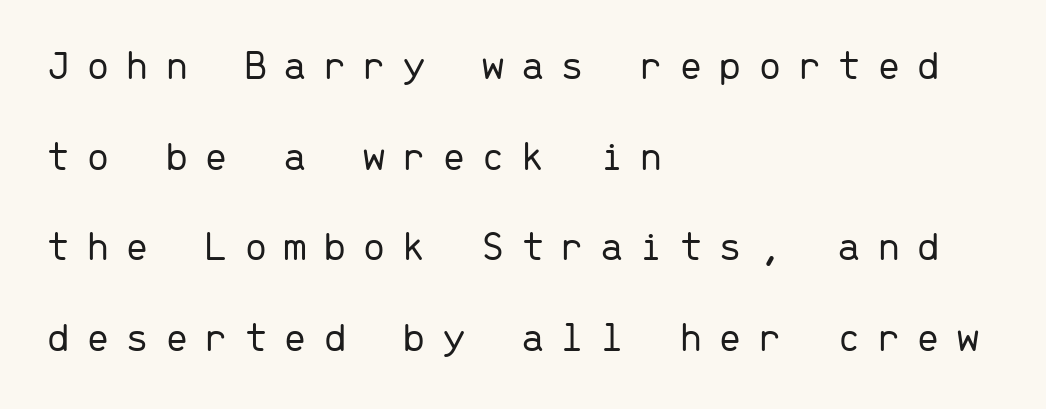
The image shows 43 px light sans-serif type, upright, monospaced; set left-aligned, loose line spacing (2.11x), unusually wide letter spacing (+0.36 em), not underlined; low stroke contrast and a medium x-height.
